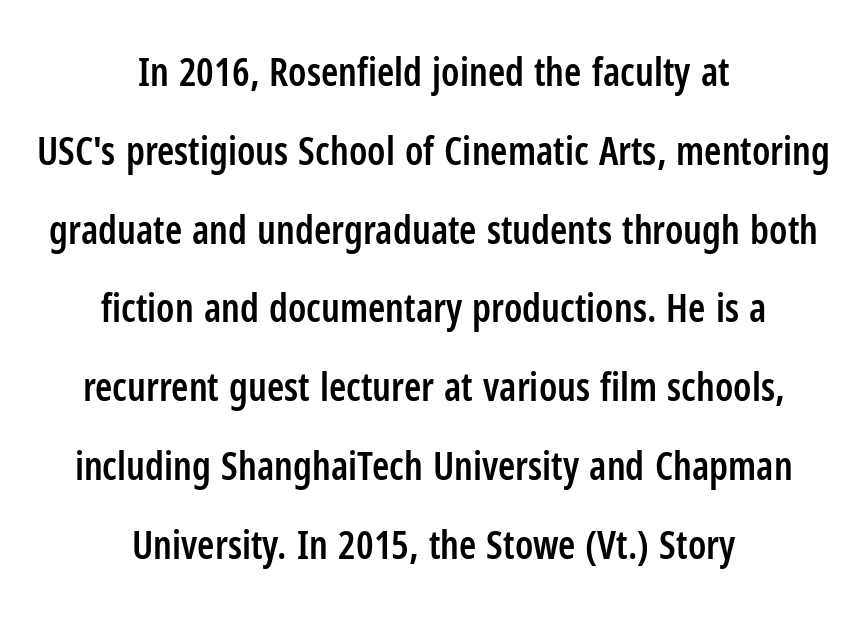
{"serif": "no", "italic": "no", "bold": "semi", "weight": "semibold", "width": "condensed", "stroke_contrast": "low", "x_height": "medium", "monospaced": "no", "underline": "no", "align": "center", "line_spacing": "loose", "line_spacing_ratio": 2.02, "letter_spacing": "normal", "letter_spacing_em": 0.0, "glyph_px": 39}
